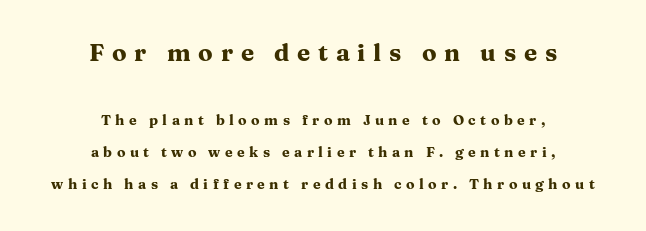
The image shows 24 px bold type, upright; set centered, loose line spacing (2.29x), unusually wide letter spacing (+0.32 em), not underlined; the first (top) block is 1.71x larger.
